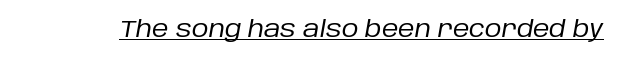
Characters are canted at an angle relative to the baseline's perpendicular. The strokes carry an ordinary text weight at most. The rendering uses the underline text-decoration. In terms of letterspacing, this is plain default setting.
